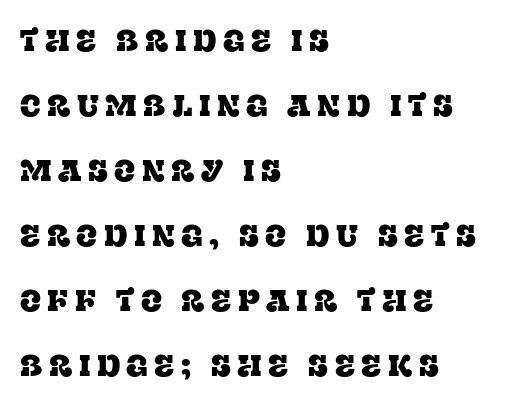
The image shows 31 px serif type, upright; set left-aligned, loose line spacing (2.1x), unusually wide letter spacing (+0.21 em), not underlined; low stroke contrast and a large x-height.
